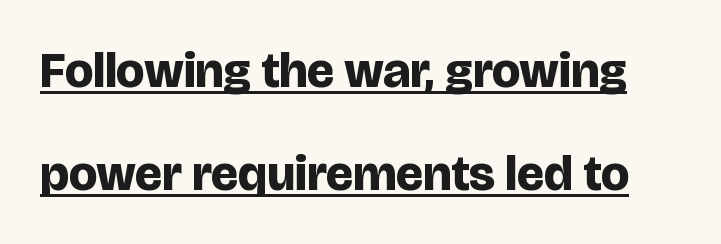
Q: Is the text bold? A: Yes.
Q: Is the text italic (slanted)? A: No, it is upright.
Q: Is the typeface a serif or a sans-serif typeface? A: Sans-serif.
Q: Is the text underlined? A: Yes.
Q: Is the spacing between letters normal or unusually wide? A: Normal.
Q: Is the spacing between lines tight, normal or loose? A: Loose.
Q: Width (condensed, normal, or wide)? A: Normal.
Q: Stroke contrast? A: Low.
Q: x-height? A: Large.
Q: Monospaced? A: No.
